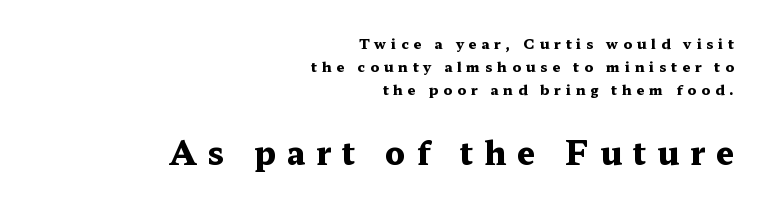
Words float on clear page, feet unadorned. This block has exactly the height ordinary leading produces. Which margin do the lines hug? The right one — the left edge is uneven. Little horizontal feet cap the strokes, marking this as serif type. Loose tracking; the words dissolve into strings of separated letters. You can tell it's not italic because the verticals are truly vertical.
